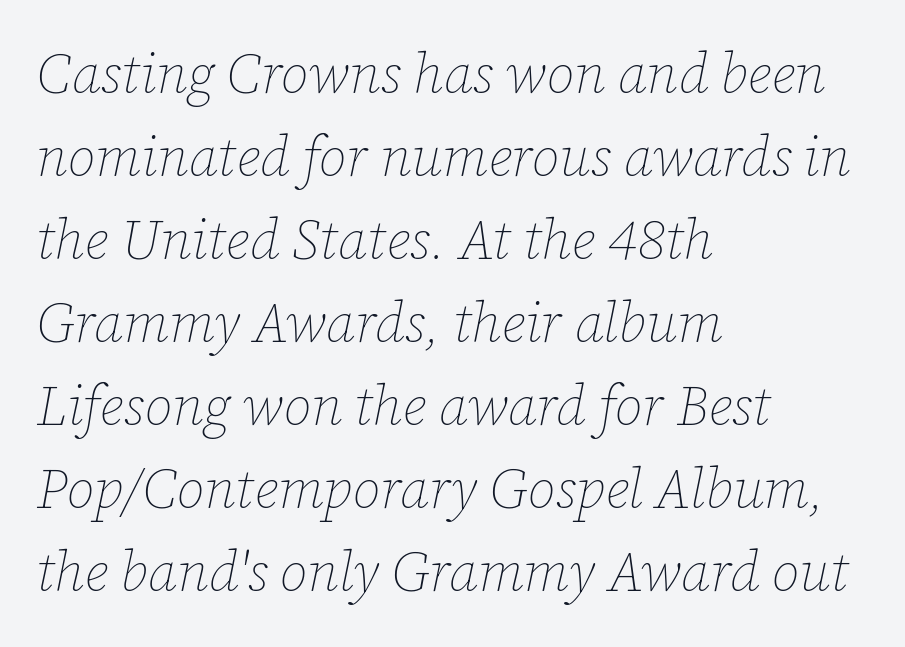
In terms of posture, this sample is oblique. No heavy texture on the line: the type isn't bold. This rendering uses left alignment, leaving the right contour irregular. One glance says typical: line gaps are just what's usual. Students, note that the glyphs here touch the page at normal intervals.
